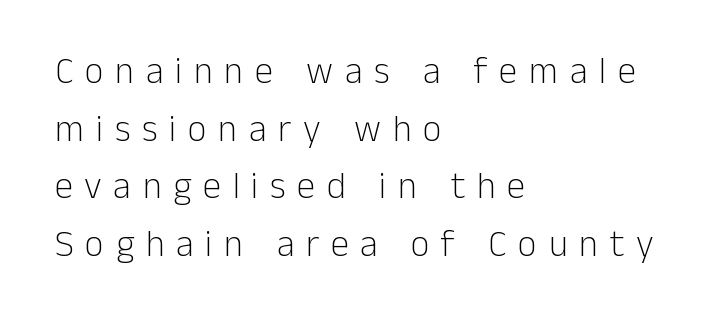
This sample keeps an unexceptional amount of space between lines. Do the characters align in a grid? No, the font is proportional. Short note: letters widely spaced. Posture: upright roman. Words float on clear page, feet unadorned. Is the stroke heavy? The answer is a plain regular-or-lighter.
